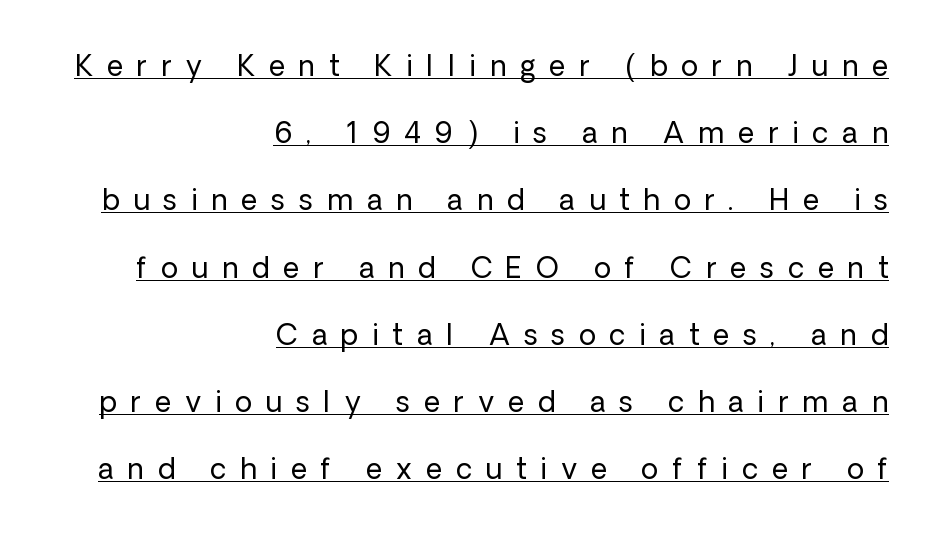
The image shows 28 px regular-weight sans-serif type, upright; set right-aligned, loose line spacing (2.4x), unusually wide letter spacing (+0.5 em), underlined; low stroke contrast and a medium x-height.
